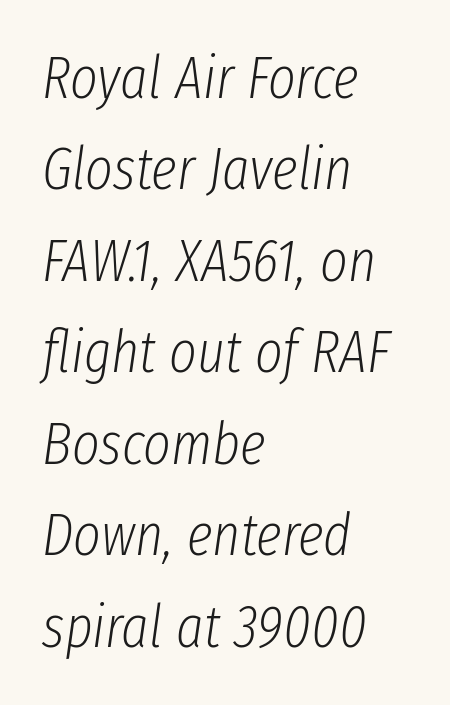
{"italic": "yes", "lean": "right", "slant_degrees": 8, "bold": "no", "weight": "light", "width": "condensed", "stroke_contrast": "low", "x_height": "medium", "monospaced": "no", "underline": "no", "align": "left", "line_spacing": "normal", "line_spacing_ratio": 1.55, "letter_spacing": "normal", "letter_spacing_em": 0.0, "glyph_px": 59}
